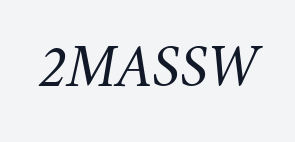
{"bold": "no", "weight": "light", "width": "normal", "stroke_contrast": "medium", "x_height": "small", "monospaced": "no", "underline": "no", "letter_spacing": "normal", "letter_spacing_em": 0.0, "glyph_px": 61}
